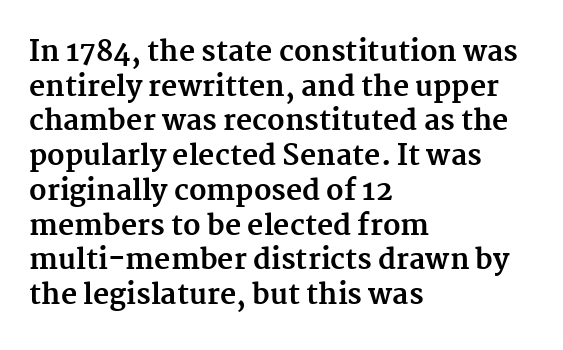
The characters display serif detailing at their extremities. Does extra space separate the letters? No, they use regular spacing. Type without underlining. One-word summary of the alignment: left. Is this a fixed-width face? No — the glyphs have proportional, varying widths. The glyphs have the mass of a bold cut.
